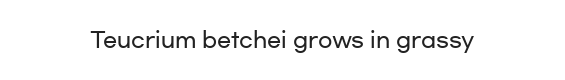
{"italic": "no", "underline": "no", "letter_spacing": "normal", "letter_spacing_em": 0.0, "glyph_px": 21}
